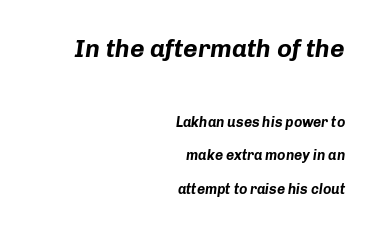
The image shows 25 px bold type, italic (leaning right); set right-aligned, loose line spacing (2.39x), normal letter spacing, not underlined; the first (top) block is 1.79x larger.
